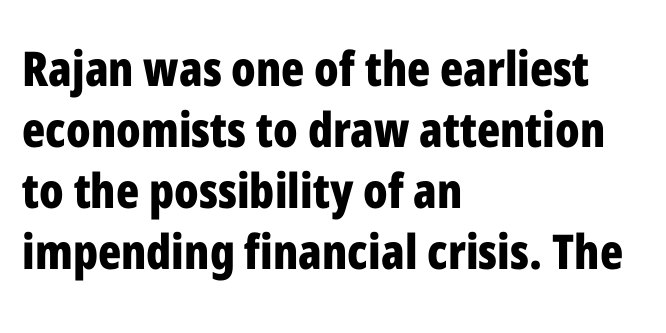
The space directly below the letters is spotless. Inter-character spacing is left at the font's built-in metrics. The typeface chosen for these lines omits serifs. Compared with a centered layout, this one pins lines to the left instead. I'd describe the lettering as bold — thick and assertive.
